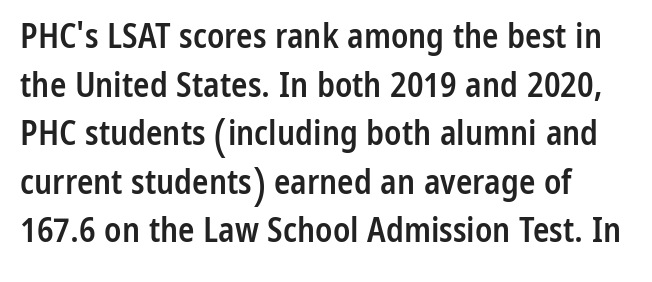
{"serif": "no", "italic": "no", "bold": "semi", "weight": "semibold", "width": "condensed", "stroke_contrast": "low", "x_height": "medium", "monospaced": "no", "underline": "no", "line_spacing": "normal", "line_spacing_ratio": 1.43, "letter_spacing": "normal", "letter_spacing_em": 0.0, "glyph_px": 34}
